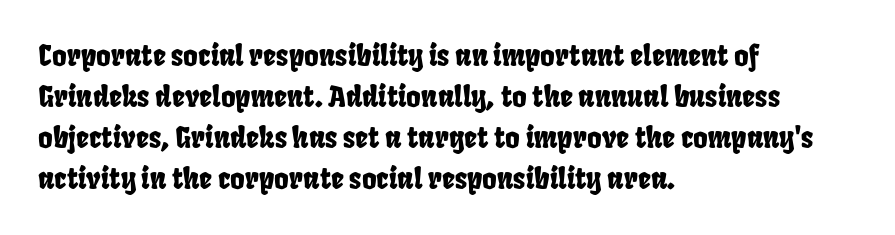
The image shows 28 px condensed sans-serif type; set left-aligned, normal line spacing (1.46x), normal letter spacing, not underlined; low stroke contrast and a large x-height.
